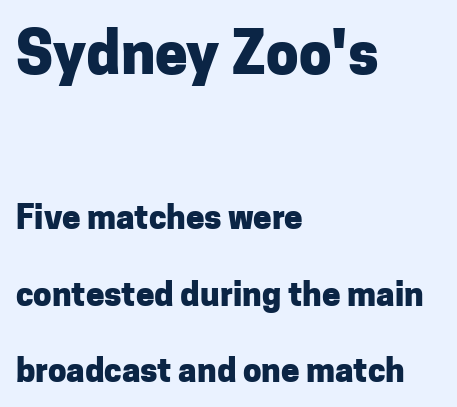
Q: Is the text bold? A: Yes.
Q: Is the text italic (slanted)? A: No, it is upright.
Q: Is the typeface a serif or a sans-serif typeface? A: Sans-serif.
Q: Is the text underlined? A: No.
Q: How is the paragraph aligned? A: Left-aligned.
Q: Is the spacing between letters normal or unusually wide? A: Normal.
Q: Is the spacing between lines tight, normal or loose? A: Loose.
Q: Which block of text is set in a larger size, the first (top) or the second (bottom)? A: The first (top) one.
Q: Width (condensed, normal, or wide)? A: Normal.
Q: Stroke contrast? A: Low.
Q: x-height? A: Medium.
Q: Monospaced? A: No.
